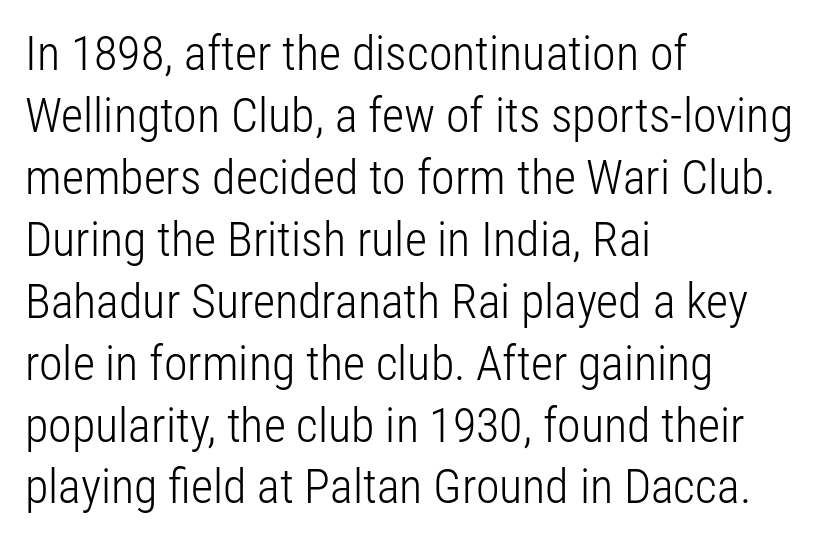
Q: Is the text bold? A: No.
Q: Is the text italic (slanted)? A: No, it is upright.
Q: Is the typeface a serif or a sans-serif typeface? A: Sans-serif.
Q: Is the text underlined? A: No.
Q: How is the paragraph aligned? A: Left-aligned.
Q: Is the spacing between letters normal or unusually wide? A: Normal.
Q: Is the spacing between lines tight, normal or loose? A: Normal.
Q: Width (condensed, normal, or wide)? A: Condensed.
Q: Stroke contrast? A: Low.
Q: x-height? A: Medium.
Q: Monospaced? A: No.
